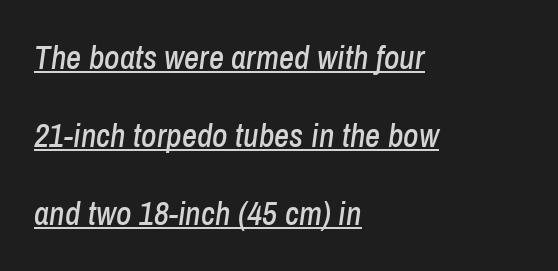
A classic flush-left, rag-right setting is used for this passage. Observe the lean: these are italic letterforms. Observe the ordinary spacing: letters are neighbours, not strangers. Has an underline been added? It has. Proportional: the letters do not fall into vertical columns. Baseline-to-baseline distance is far greater than the letter height.
